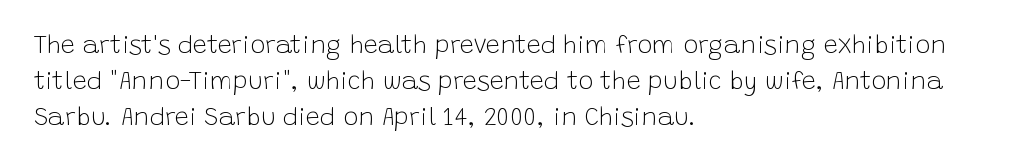
{"italic": "no", "bold": "no", "underline": "no", "align": "left", "line_spacing": "normal", "line_spacing_ratio": 1.45, "letter_spacing": "normal", "letter_spacing_em": 0.0, "glyph_px": 25}
